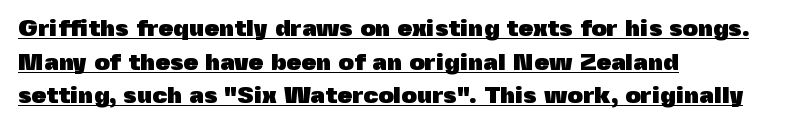
{"italic": "no", "bold": "yes", "underline": "yes", "align": "left", "line_spacing": "normal", "line_spacing_ratio": 1.4, "letter_spacing": "normal", "letter_spacing_em": 0.0, "glyph_px": 24}
